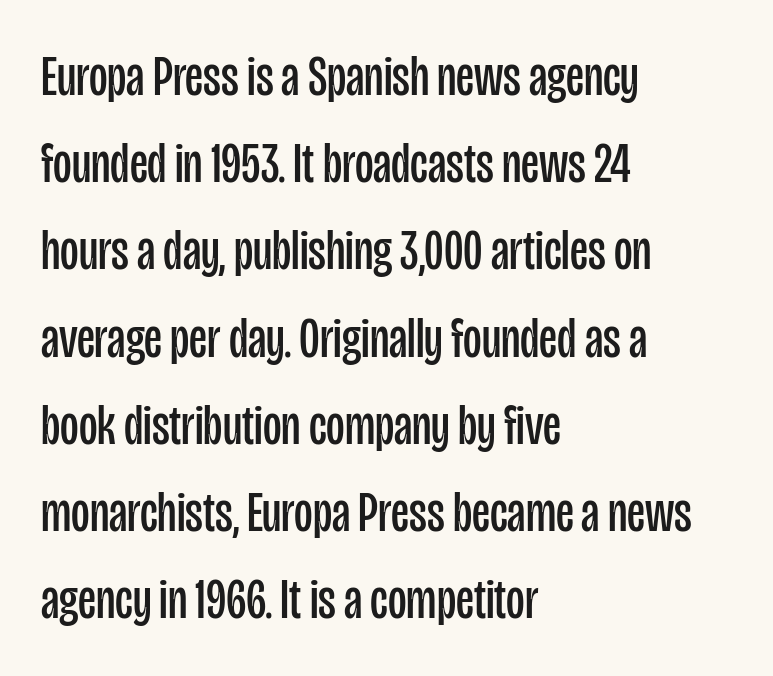
{"serif": "no", "italic": "no", "bold": "no", "weight": "regular", "width": "condensed", "stroke_contrast": "low", "x_height": "large", "monospaced": "no", "underline": "no", "align": "left", "line_spacing": "normal", "line_spacing_ratio": 1.53, "letter_spacing": "normal", "letter_spacing_em": 0.0, "glyph_px": 57}
